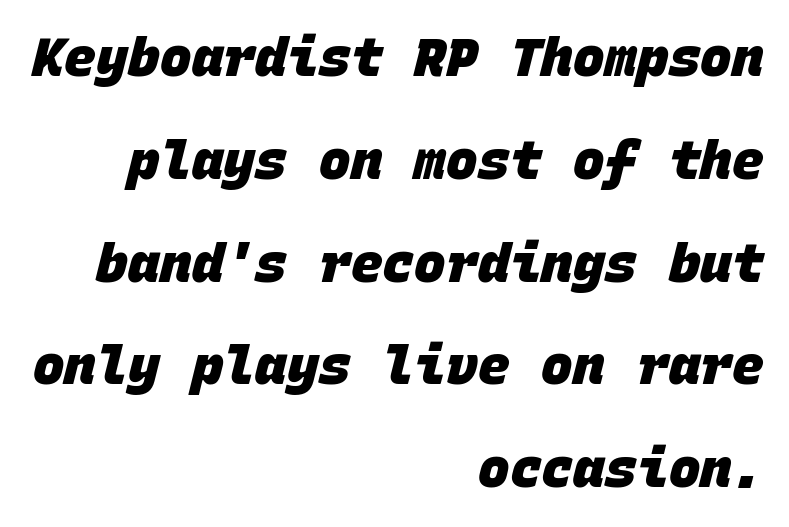
{"serif": "no", "bold": "yes", "weight": "heavy", "width": "normal", "stroke_contrast": "low", "x_height": "large", "monospaced": "yes", "underline": "no", "align": "right", "line_spacing": "loose", "line_spacing_ratio": 1.94, "letter_spacing": "normal", "letter_spacing_em": 0.0, "glyph_px": 53}
